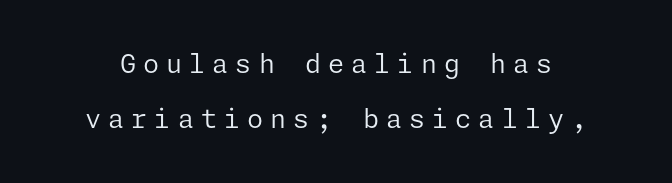
Q: Is the text bold? A: No.
Q: Is the text italic (slanted)? A: No, it is upright.
Q: Is the text underlined? A: No.
Q: Is the spacing between letters normal or unusually wide? A: Unusually wide.
Q: Is the spacing between lines tight, normal or loose? A: Loose.
